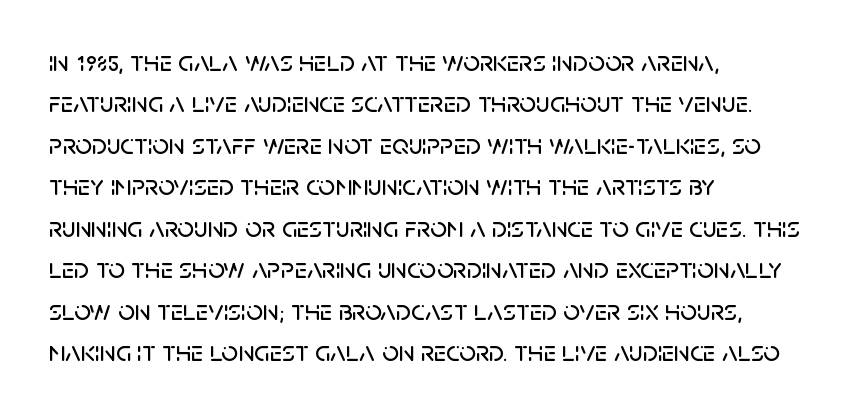
{"serif": "no", "italic": "no", "width": "normal", "stroke_contrast": "low", "x_height": "large", "monospaced": "no", "underline": "no", "align": "left", "line_spacing": "normal", "line_spacing_ratio": 1.43, "letter_spacing": "normal", "letter_spacing_em": 0.0, "glyph_px": 29}
